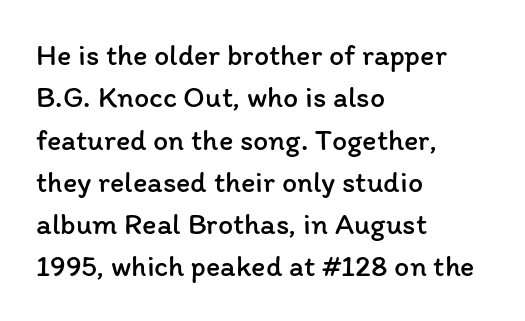
In terms of posture, this sample is upright. The letters advance in unequal steps, a hallmark of proportional type. Bold? No — there's no thickening of the strokes. Observe the ordinary spacing: letters are neighbours, not strangers. Does the leading feel generous? No, just average. Is the block centered? No — it sits flush against the left margin.
